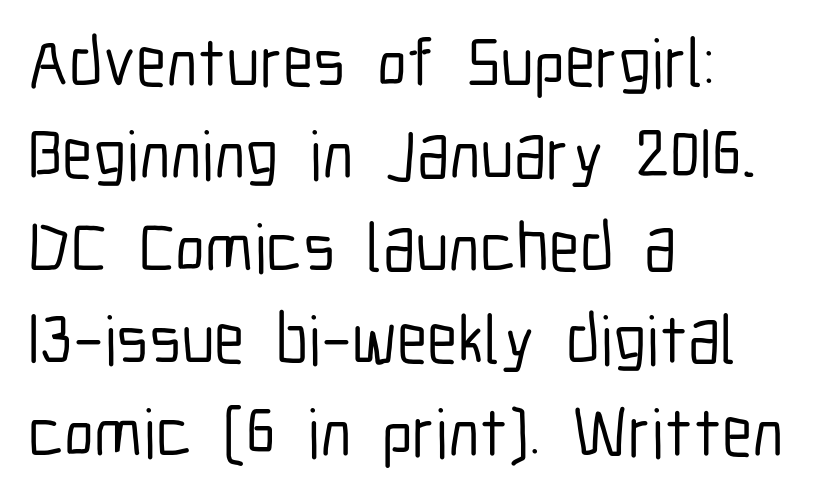
The image shows 69 px condensed sans-serif type, upright; set left-aligned, normal line spacing (1.34x), normal letter spacing, not underlined; low stroke contrast and a medium x-height.
